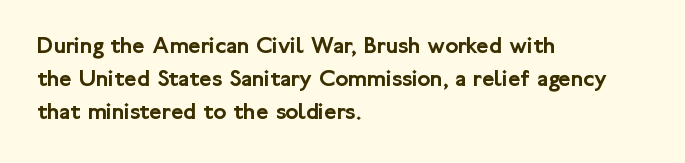
{"italic": "no", "underline": "no", "align": "left", "line_spacing": "normal", "line_spacing_ratio": 1.38, "letter_spacing": "normal", "letter_spacing_em": 0.0, "glyph_px": 24}
